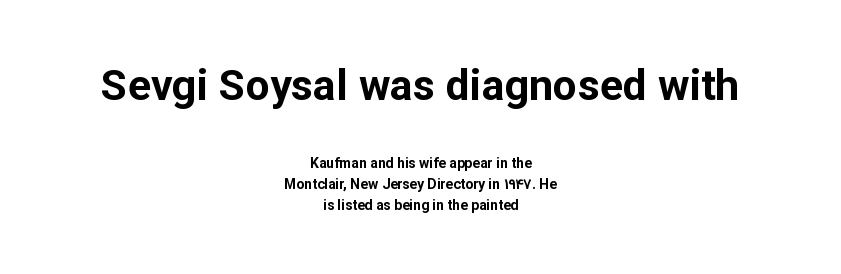
{"serif": "no", "italic": "no", "bold": "yes", "weight": "bold", "width": "normal", "stroke_contrast": "low", "x_height": "medium", "monospaced": "no", "underline": "no", "align": "center", "line_spacing": "normal", "line_spacing_ratio": 1.49, "letter_spacing": "normal", "letter_spacing_em": 0.0, "larger_block": "first", "size_ratio": 3.07, "glyph_px": 43}
